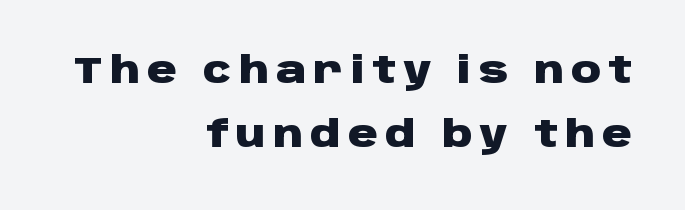
Italic? Not at all — the glyphs are vertical. Rule under the text: the space is simply empty. Strokes here are thick enough to call this a true bold. A flush-right, rag-left setting is used for this passage. Font category for this specimen: sans-serif. The face used here is rendered with a markedly widened letterfit.
